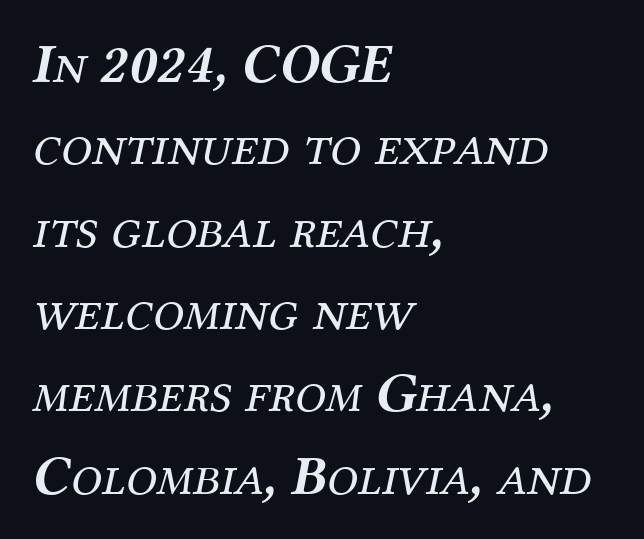
Q: Is the text bold? A: No.
Q: Is the text italic (slanted)? A: Yes, it leans right by about 12 degrees.
Q: Is the typeface a serif or a sans-serif typeface? A: Serif.
Q: Is the text underlined? A: No.
Q: How is the paragraph aligned? A: Left-aligned.
Q: Is the spacing between letters normal or unusually wide? A: Normal.
Q: Is the spacing between lines tight, normal or loose? A: Normal.
Q: Width (condensed, normal, or wide)? A: Normal.
Q: Stroke contrast? A: Medium.
Q: x-height? A: Medium.
Q: Monospaced? A: No.
